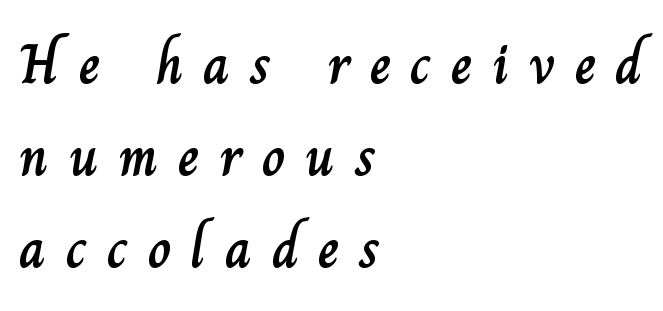
The image shows 57 px text type; set left-aligned, normal line spacing (1.61x), unusually wide letter spacing (+0.35 em), not underlined; low stroke contrast and a small x-height.
